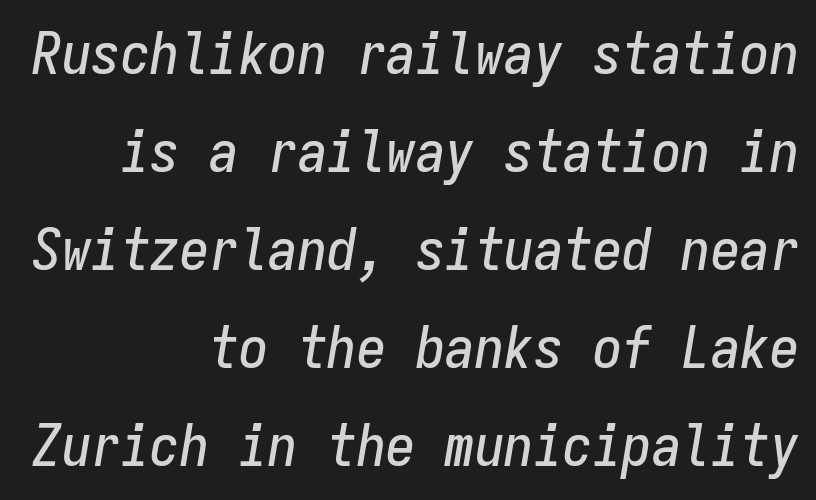
{"italic": "yes", "lean": "right", "slant_degrees": 9, "width": "condensed", "stroke_contrast": "low", "x_height": "medium", "monospaced": "yes", "underline": "no", "align": "right", "line_spacing": "normal", "line_spacing_ratio": 1.66, "letter_spacing": "normal", "letter_spacing_em": 0.0, "glyph_px": 59}
